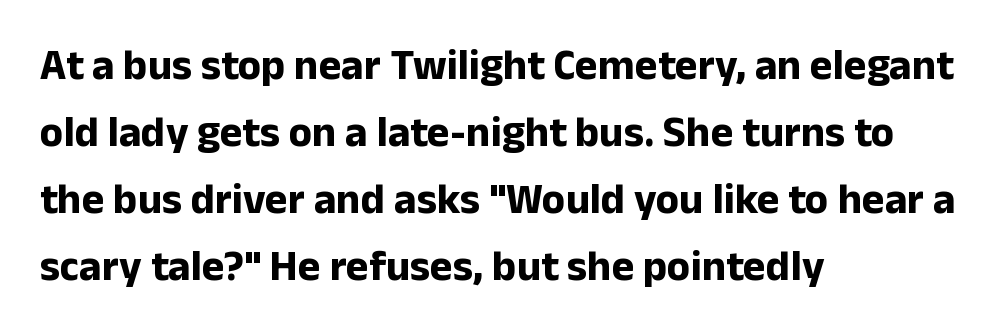
Q: Is the text bold? A: Yes.
Q: Is the text italic (slanted)? A: No, it is upright.
Q: Is the typeface a serif or a sans-serif typeface? A: Sans-serif.
Q: Is the text underlined? A: No.
Q: How is the paragraph aligned? A: Left-aligned.
Q: Is the spacing between letters normal or unusually wide? A: Normal.
Q: Is the spacing between lines tight, normal or loose? A: Normal.
Q: Width (condensed, normal, or wide)? A: Normal.
Q: Stroke contrast? A: Low.
Q: x-height? A: Medium.
Q: Monospaced? A: No.
